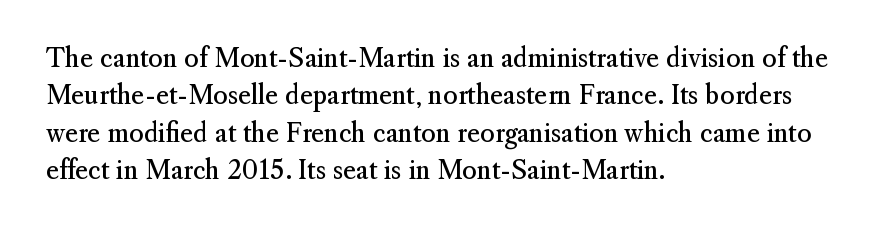
The image shows 25 px text type, upright; set left-aligned, normal line spacing (1.5x), normal letter spacing, not underlined.
